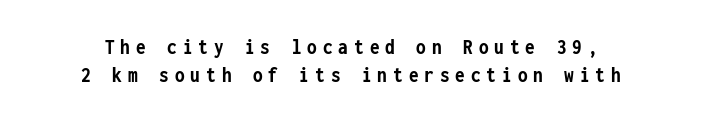
Q: Is the text bold? A: Yes.
Q: Is the text italic (slanted)? A: No, it is upright.
Q: Is the text underlined? A: No.
Q: Is the spacing between letters normal or unusually wide? A: Unusually wide.
Q: Is the spacing between lines tight, normal or loose? A: Normal.
